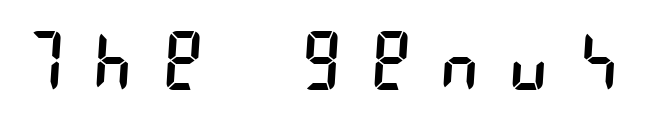
The image shows 78 px regular-weight, condensed sans-serif type; set unusually wide letter spacing (+0.42 em), not underlined; low stroke contrast and a large x-height.
